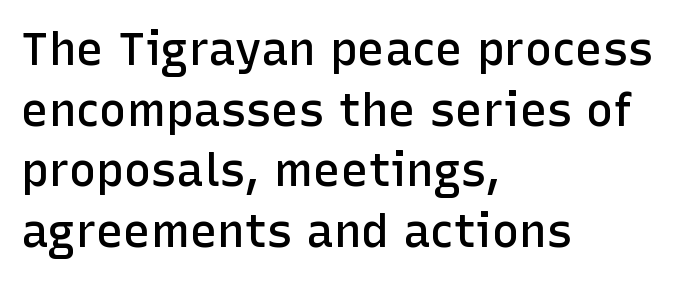
The image shows 46 px semibold sans-serif type, upright; set left-aligned, normal line spacing (1.32x), normal letter spacing, not underlined; low stroke contrast and a medium x-height.
